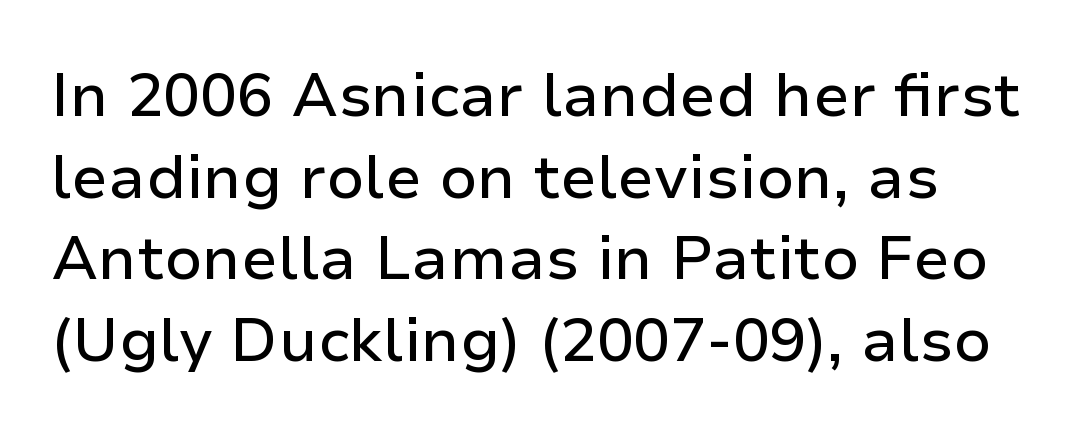
The passage shown is typed in a proportional face where columns would drift. I'd call this a sans setting — the letters go barefoot. Only glyphs here, with clear space below each row. Line spacing here is normal.
